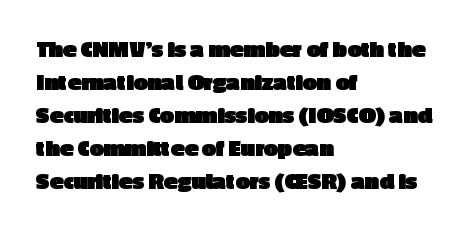
The image shows 25 px bold type, upright; set left-aligned, normal line spacing (1.32x), normal letter spacing, not underlined.
